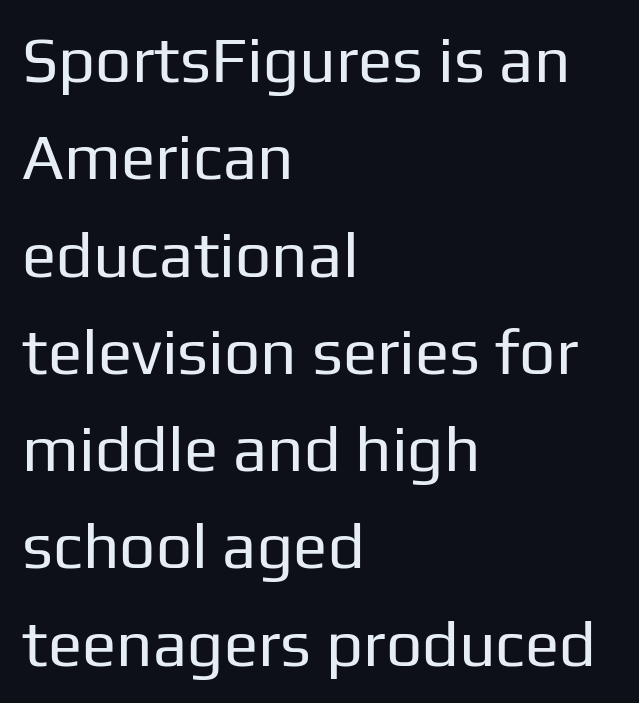
Q: Is the text bold? A: No.
Q: Is the text italic (slanted)? A: No, it is upright.
Q: Is the typeface a serif or a sans-serif typeface? A: Sans-serif.
Q: Is the text underlined? A: No.
Q: How is the paragraph aligned? A: Left-aligned.
Q: Is the spacing between letters normal or unusually wide? A: Normal.
Q: Is the spacing between lines tight, normal or loose? A: Normal.
Q: Width (condensed, normal, or wide)? A: Normal.
Q: Stroke contrast? A: Low.
Q: x-height? A: Medium.
Q: Monospaced? A: No.
